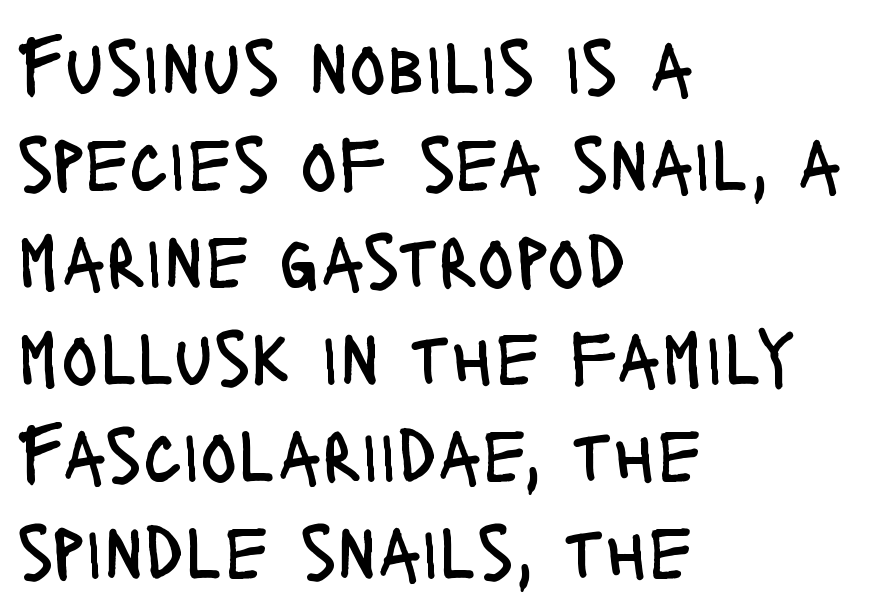
{"serif": "no", "italic": "no", "bold": "no", "weight": "regular", "width": "condensed", "stroke_contrast": "low", "x_height": "large", "monospaced": "no", "underline": "no", "align": "left", "line_spacing": "normal", "line_spacing_ratio": 1.26, "letter_spacing": "normal", "letter_spacing_em": 0.0, "glyph_px": 77}
